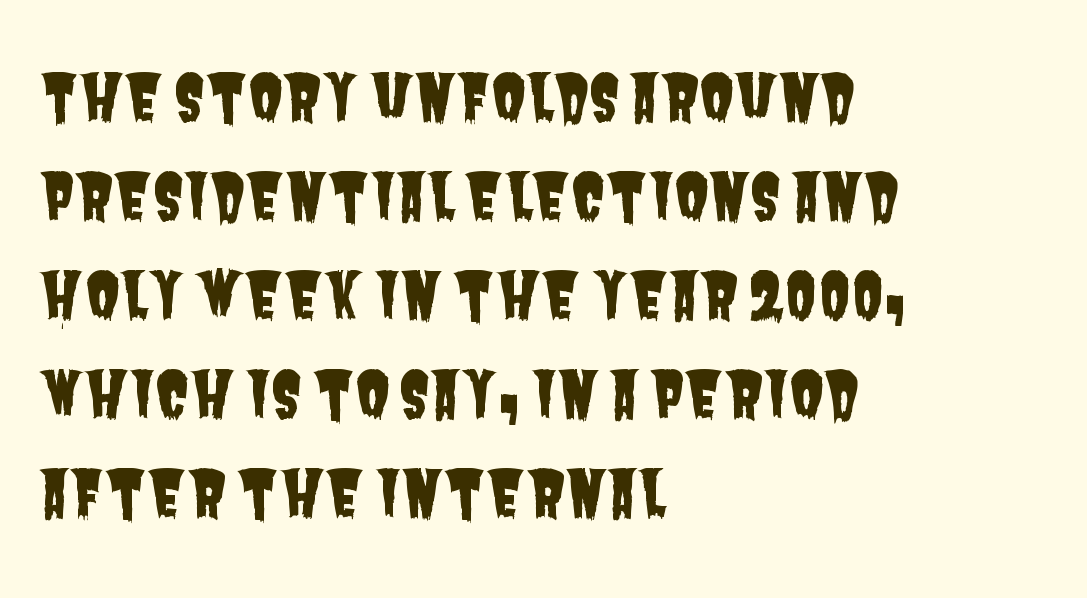
{"serif": "no", "width": "condensed", "stroke_contrast": "low", "x_height": "large", "monospaced": "no", "underline": "no", "align": "left", "line_spacing": "normal", "line_spacing_ratio": 1.57, "letter_spacing": "normal", "letter_spacing_em": 0.0, "glyph_px": 63}
